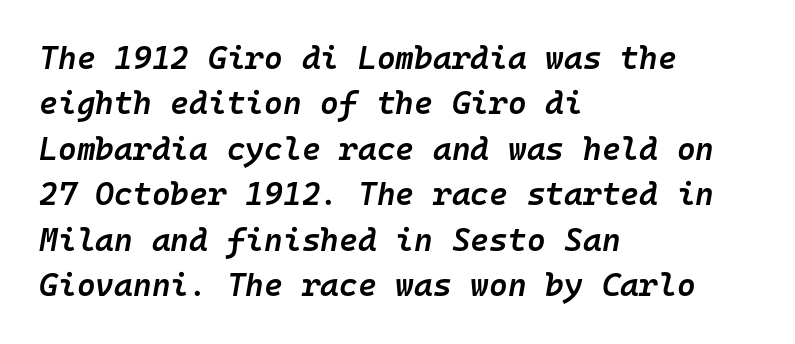
The image shows 32 px semibold type, italic (leaning right), monospaced; set left-aligned, normal line spacing (1.42x), normal letter spacing, not underlined; low stroke contrast and a medium x-height.
